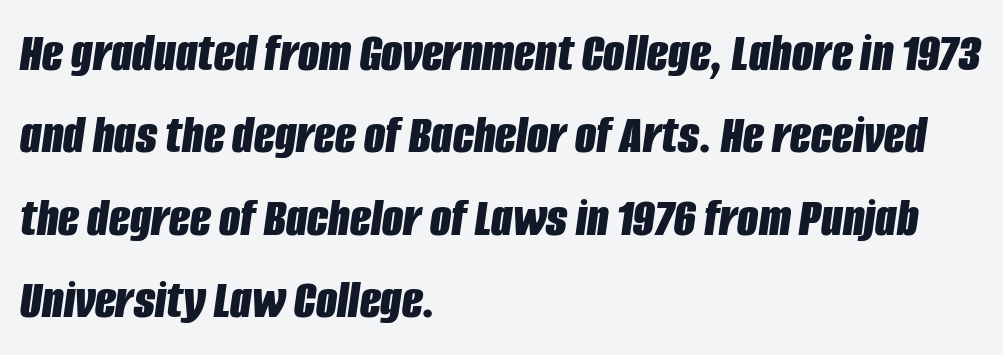
The image shows 55 px bold, condensed type, italic (leaning right); set left-aligned, normal line spacing (1.5x), normal letter spacing, not underlined; low stroke contrast and a large x-height.
